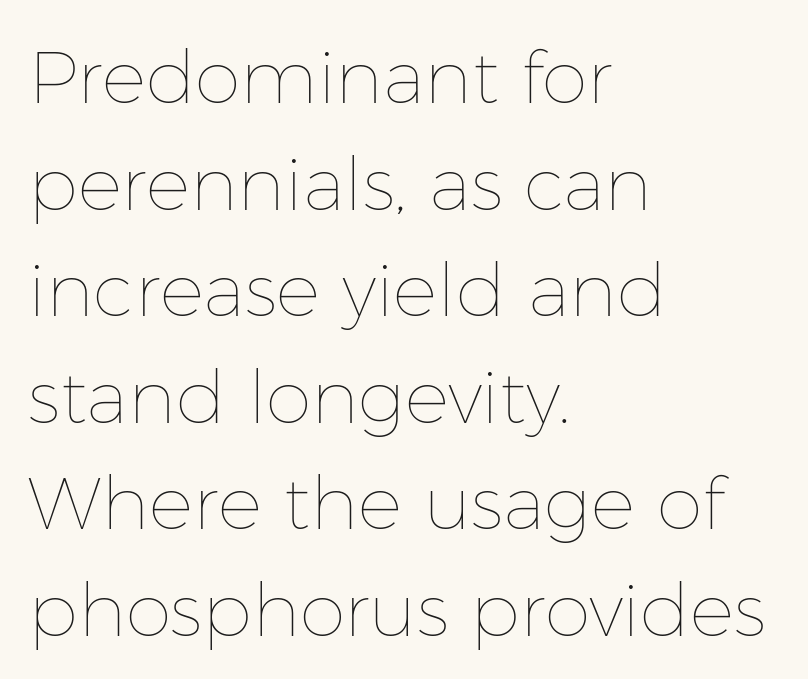
Q: Is the text bold? A: No.
Q: Is the text italic (slanted)? A: No, it is upright.
Q: Is the text underlined? A: No.
Q: How is the paragraph aligned? A: Left-aligned.
Q: Is the spacing between letters normal or unusually wide? A: Normal.
Q: Is the spacing between lines tight, normal or loose? A: Normal.
Q: Width (condensed, normal, or wide)? A: Normal.
Q: Stroke contrast? A: Low.
Q: x-height? A: Medium.
Q: Monospaced? A: No.
